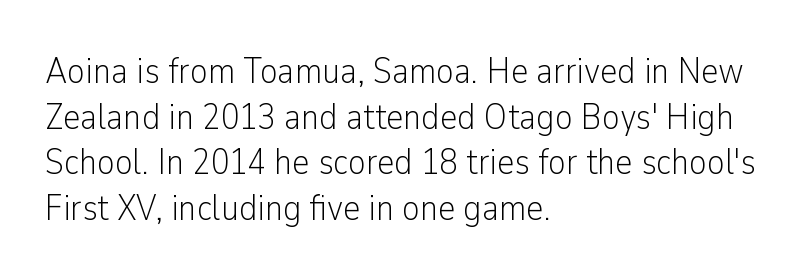
The image shows 37 px light, condensed sans-serif type, upright; set left-aligned, line spacing 1.23x, normal letter spacing, not underlined; low stroke contrast and a medium x-height.
